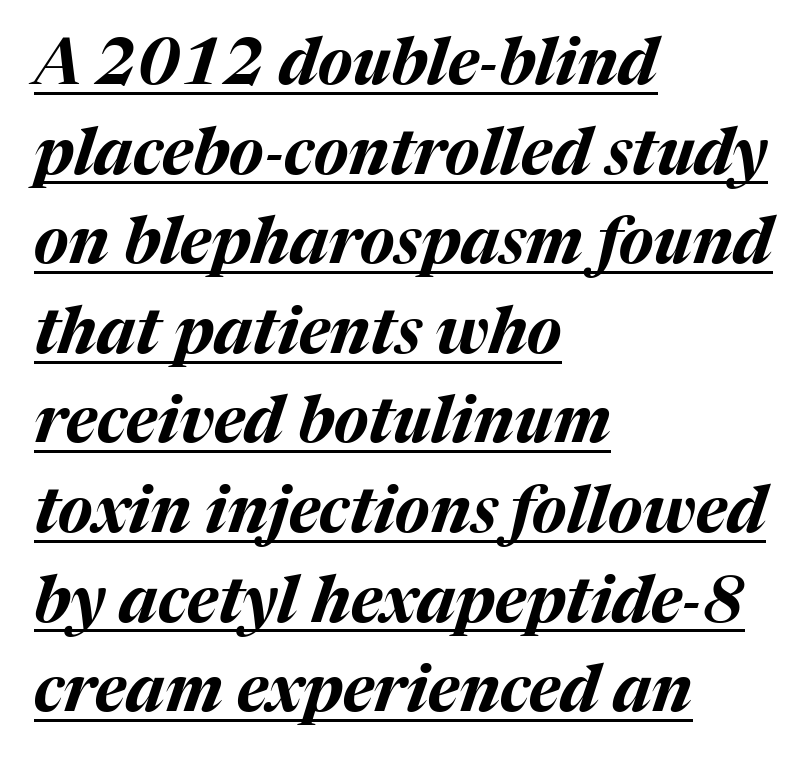
Q: Is the text bold? A: Yes.
Q: Is the text italic (slanted)? A: Yes, it leans right by about 17 degrees.
Q: Is the text underlined? A: Yes.
Q: How is the paragraph aligned? A: Left-aligned.
Q: Is the spacing between letters normal or unusually wide? A: Normal.
Q: Is the spacing between lines tight, normal or loose? A: Normal.
Q: Width (condensed, normal, or wide)? A: Normal.
Q: Stroke contrast? A: Medium.
Q: x-height? A: Medium.
Q: Monospaced? A: No.
